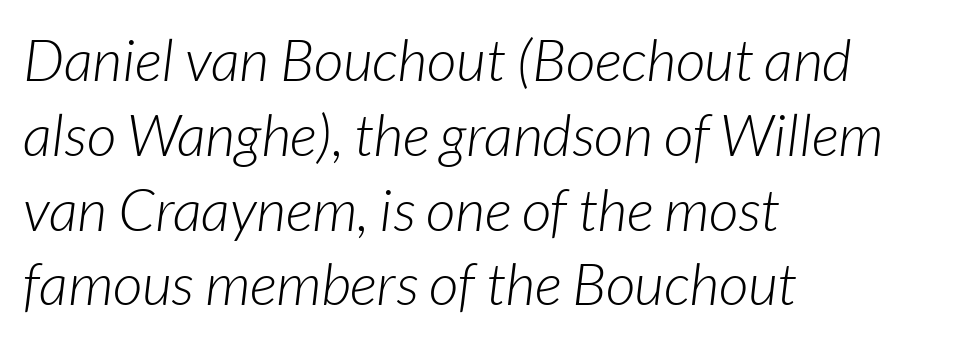
Q: Is the text bold? A: No.
Q: Is the text italic (slanted)? A: Yes, it leans right by about 7 degrees.
Q: Is the text underlined? A: No.
Q: How is the paragraph aligned? A: Left-aligned.
Q: Is the spacing between letters normal or unusually wide? A: Normal.
Q: Is the spacing between lines tight, normal or loose? A: Normal.
Q: Width (condensed, normal, or wide)? A: Normal.
Q: Stroke contrast? A: Low.
Q: x-height? A: Medium.
Q: Monospaced? A: No.
